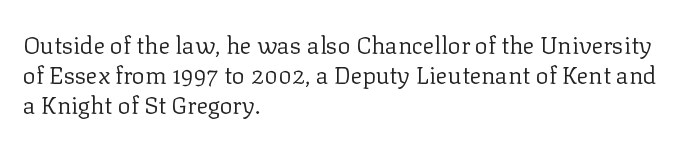
The image shows 24 px text type, upright; set left-aligned, line spacing 1.24x, normal letter spacing, not underlined.
